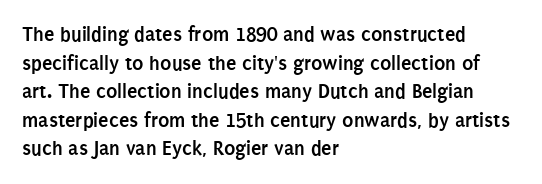
{"italic": "no", "bold": "yes", "underline": "no", "align": "left", "line_spacing": "normal", "line_spacing_ratio": 1.36, "letter_spacing": "normal", "letter_spacing_em": 0.0, "glyph_px": 21}
